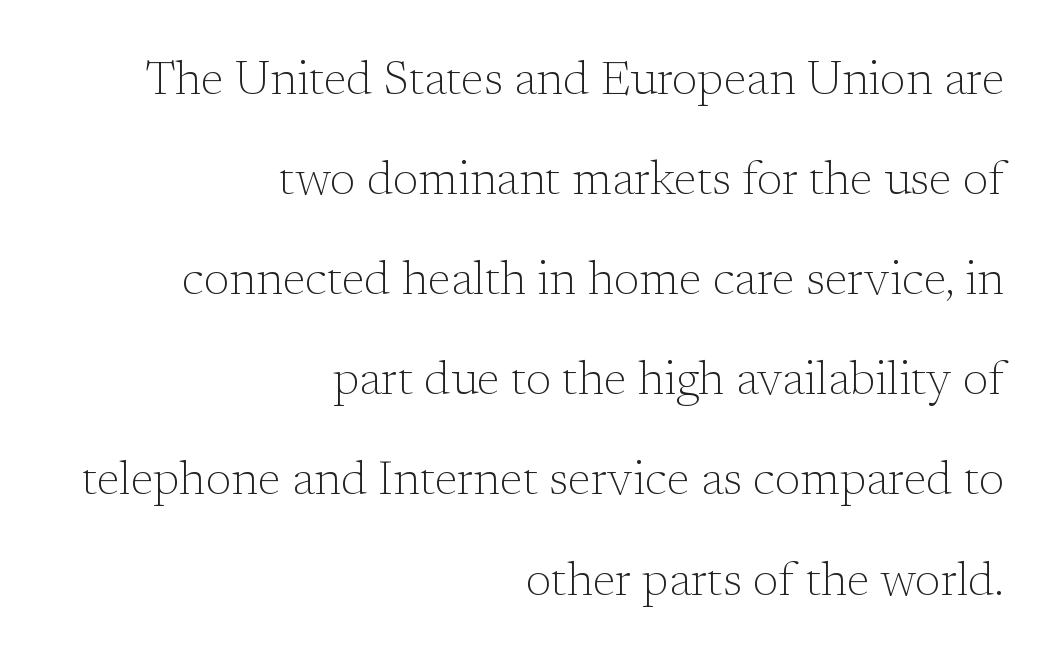
The image shows 47 px light serif type, upright; set right-aligned, loose line spacing (2.13x), normal letter spacing, not underlined; low stroke contrast and a medium x-height.
